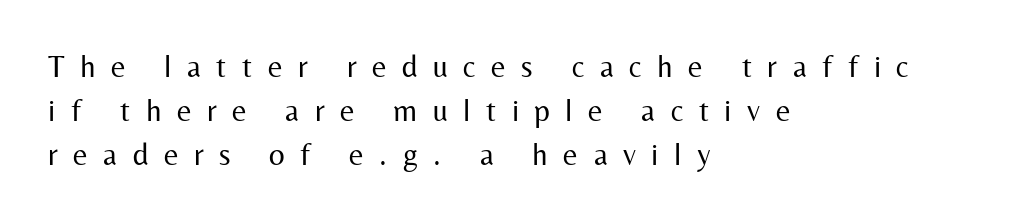
The image shows 31 px regular-weight sans-serif type, upright; set left-aligned, normal line spacing (1.42x), unusually wide letter spacing (+0.5 em), not underlined; medium stroke contrast and a medium x-height.
